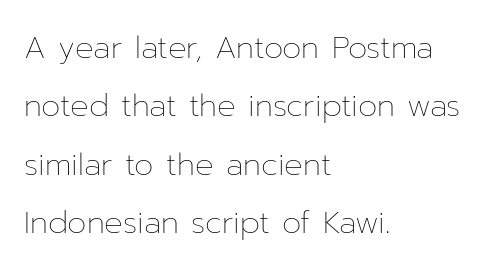
{"italic": "no", "bold": "no", "weight": "thin", "width": "normal", "stroke_contrast": "low", "x_height": "medium", "monospaced": "no", "underline": "no", "align": "left", "line_spacing_ratio": 1.88, "letter_spacing": "normal", "letter_spacing_em": 0.0, "glyph_px": 31}
